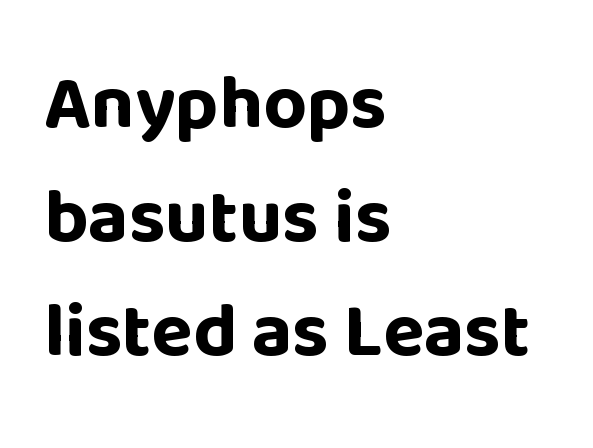
{"serif": "no", "italic": "no", "bold": "yes", "weight": "bold", "width": "normal", "stroke_contrast": "low", "x_height": "large", "monospaced": "no", "underline": "no", "align": "left", "line_spacing": "normal", "line_spacing_ratio": 1.5, "letter_spacing": "normal", "letter_spacing_em": 0.0, "glyph_px": 76}
